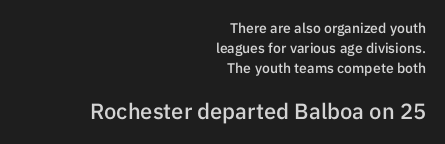
Is the lower block the larger one? Yes — the lower block carries the bigger type. No word sits above an underline. The line texture is even and compact thanks to regular tracking. The sample has been set in demibold, a notch under bold. Successive baselines arrive at the customary interval.
